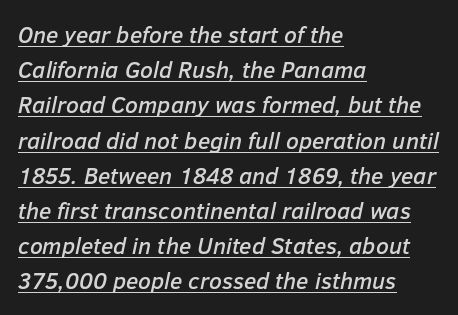
Q: Is the text italic (slanted)? A: Yes, it leans right by about 12 degrees.
Q: Is the text underlined? A: Yes.
Q: How is the paragraph aligned? A: Left-aligned.
Q: Is the spacing between letters normal or unusually wide? A: Normal.
Q: Is the spacing between lines tight, normal or loose? A: Normal.
